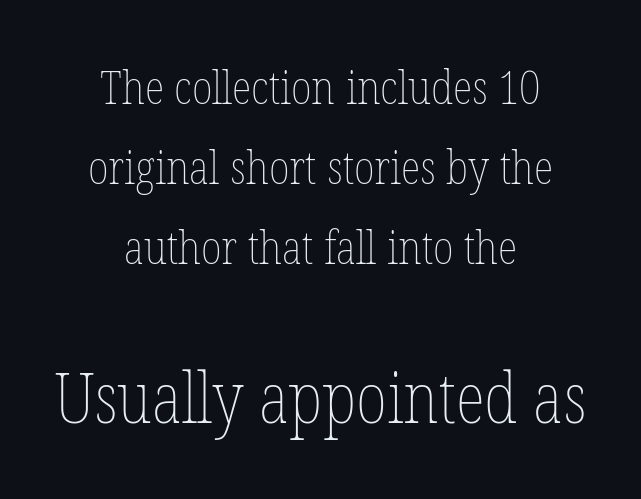
The weight tops out at a normal text grade. Designer's note — italics off, roman on. A typesetter would call this proportional, since set widths differ per character. The tracking reads as untouched default to a designer's eye.
